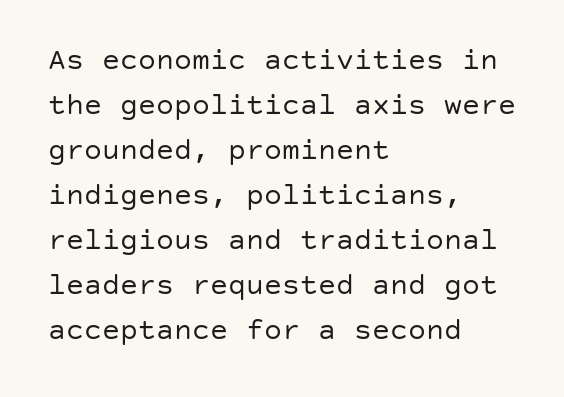
{"serif": "no", "italic": "no", "bold": "no", "weight": "regular", "width": "normal", "stroke_contrast": "low", "x_height": "large", "underline": "no", "align": "left", "line_spacing": "normal", "line_spacing_ratio": 1.5, "letter_spacing": "normal", "letter_spacing_em": 0.0, "glyph_px": 30}
